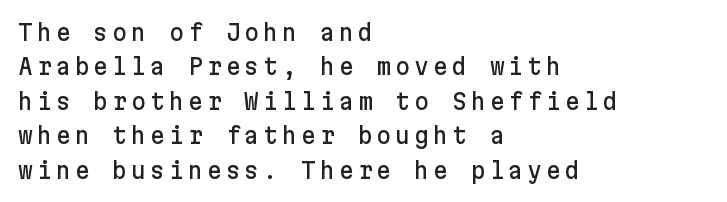
The image shows 23 px text type, upright; set left-aligned, normal line spacing (1.5x), not underlined.
